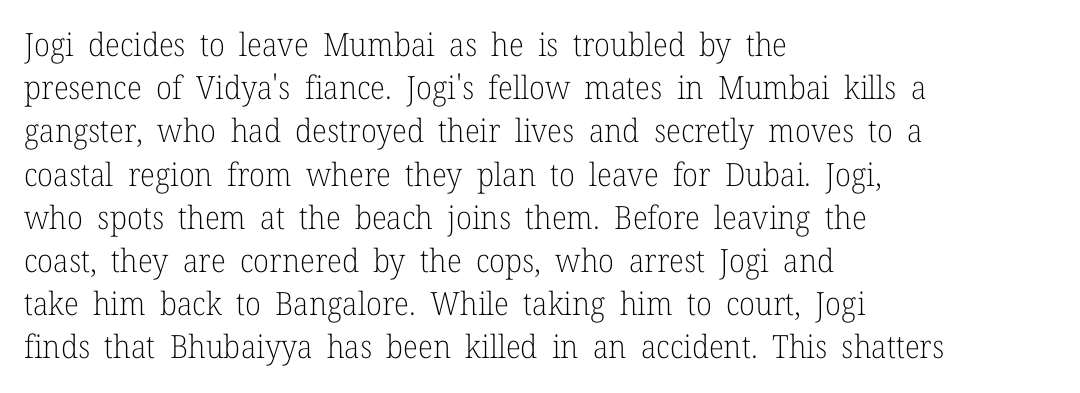
The letters advance in unequal steps, a hallmark of proportional type. Notice how the stems are strictly vertical — no italics here. Students, observe: this is what conventionally led text looks like. Unbolded letterforms with no extra heft. A serif font was chosen for this passage. The passage shown has conventional tracking throughout.
